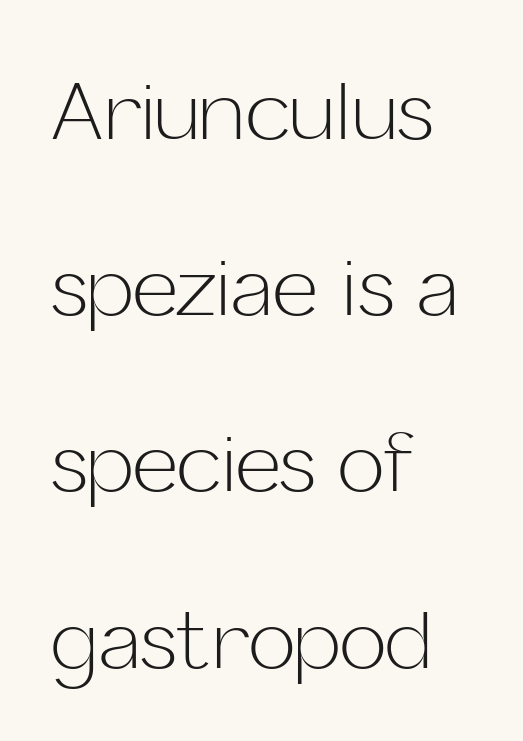
Q: Is the text bold? A: No.
Q: Is the text italic (slanted)? A: No, it is upright.
Q: Is the typeface a serif or a sans-serif typeface? A: Sans-serif.
Q: Is the text underlined? A: No.
Q: How is the paragraph aligned? A: Left-aligned.
Q: Is the spacing between letters normal or unusually wide? A: Normal.
Q: Is the spacing between lines tight, normal or loose? A: Loose.
Q: Width (condensed, normal, or wide)? A: Normal.
Q: Stroke contrast? A: Low.
Q: x-height? A: Medium.
Q: Monospaced? A: No.
